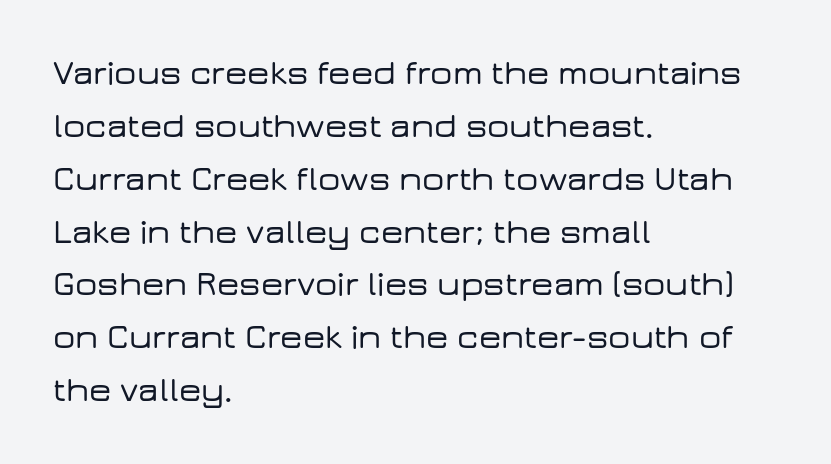
The image shows 35 px wide sans-serif type, upright; set left-aligned, normal line spacing (1.51x), normal letter spacing, not underlined; low stroke contrast and a medium x-height.
